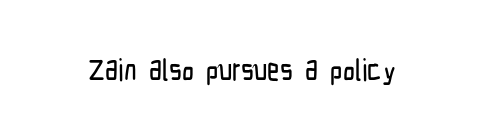
Q: Is the text italic (slanted)? A: No, it is upright.
Q: Is the typeface a serif or a sans-serif typeface? A: Sans-serif.
Q: Is the text underlined? A: No.
Q: Is the spacing between letters normal or unusually wide? A: Normal.
Q: Width (condensed, normal, or wide)? A: Condensed.
Q: Stroke contrast? A: Low.
Q: x-height? A: Medium.
Q: Monospaced? A: No.
